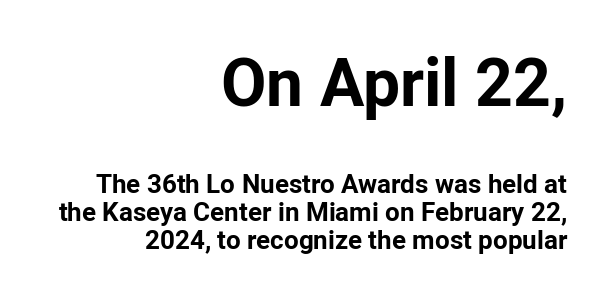
{"serif": "no", "italic": "no", "bold": "yes", "weight": "bold", "width": "normal", "stroke_contrast": "low", "x_height": "medium", "monospaced": "no", "underline": "no", "align": "right", "line_spacing": "tight", "line_spacing_ratio": 1.08, "letter_spacing": "normal", "letter_spacing_em": 0.0, "larger_block": "first", "size_ratio": 2.54, "glyph_px": 66}
